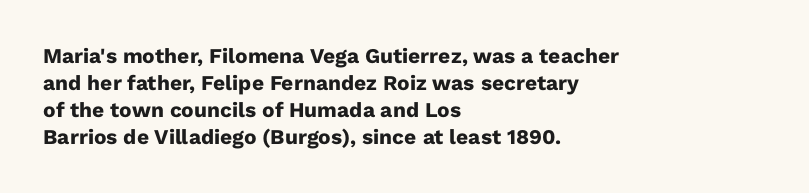
The image shows 21 px bold type, upright; set left-aligned, normal line spacing (1.28x), normal letter spacing, not underlined.
